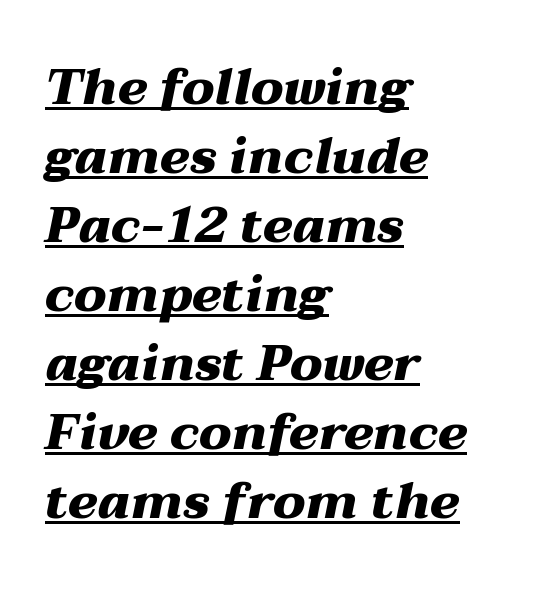
{"italic": "yes", "lean": "right", "slant_degrees": 12, "bold": "yes", "weight": "heavy", "width": "wide", "stroke_contrast": "medium", "x_height": "medium", "monospaced": "no", "underline": "yes", "align": "left", "line_spacing": "normal", "line_spacing_ratio": 1.38, "letter_spacing": "normal", "letter_spacing_em": 0.0, "glyph_px": 50}
